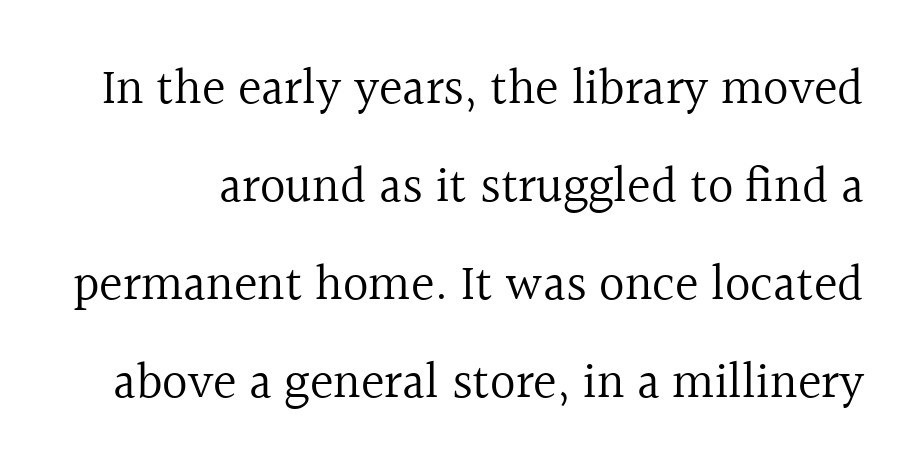
The image shows 50 px regular-weight serif type, upright; set loose line spacing (1.96x), normal letter spacing, not underlined; a medium x-height.
